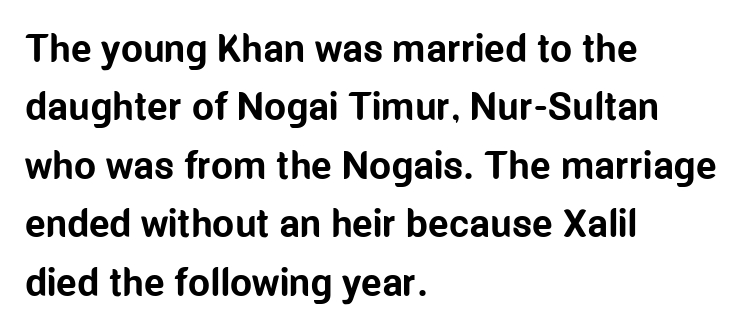
The lines in this sample share a left origin and differ only in where they stop. Leading matches the norm, producing a regular column. Strong, thick strokes mark this as bold type. Look at the tracking — it's just the regular setting, nothing added.
